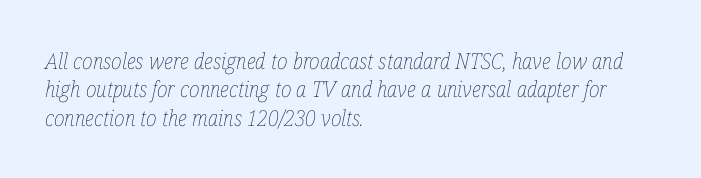
{"italic": "yes", "lean": "right", "slant_degrees": 12, "bold": "no", "underline": "no", "align": "left", "line_spacing": "normal", "line_spacing_ratio": 1.29, "letter_spacing": "normal", "letter_spacing_em": 0.0, "glyph_px": 22}
